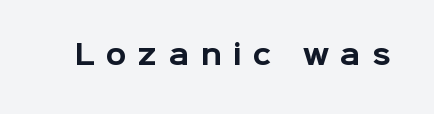
The glyphs are unaccompanied by any horizontal stroke below them. What weight is shown? A full bold with thick strokes. What stands out about the letter spacing? Its width — letters are far apart. This is the regular roman posture of the typeface.
